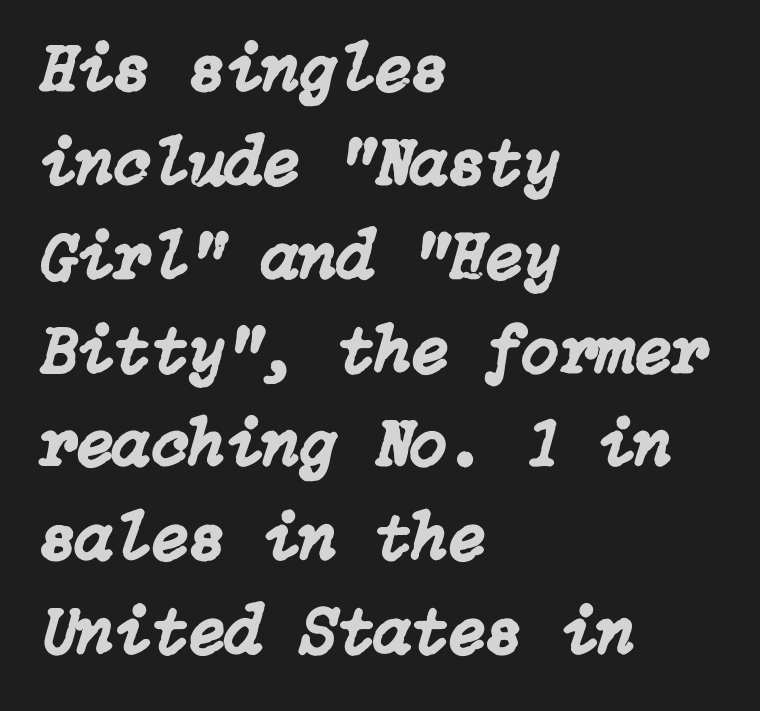
This block has exactly the height ordinary leading produces. Slanted lettering throughout. Line beginnings align vertically; line endings do not. Tracking value appears to be zero — textbook default spacing. Glance below the letters and you will spot only blank space.
